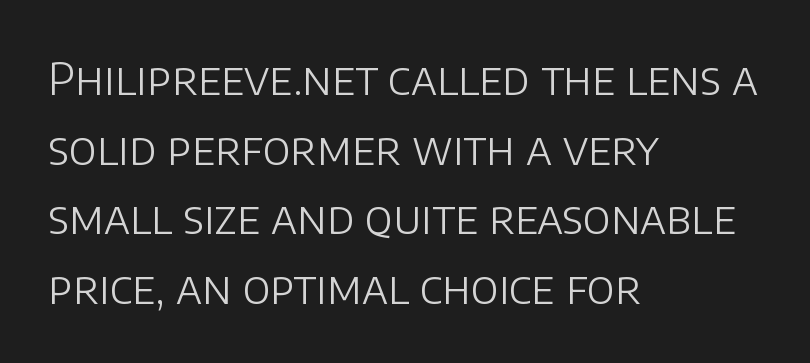
Baseline-to-baseline distance is the conventional proportion of letter height. Leftover space on each line is placed entirely after the last word. The line texture is even and compact thanks to regular tracking. The font sits on the lighter half of the weight spectrum, regular included.
